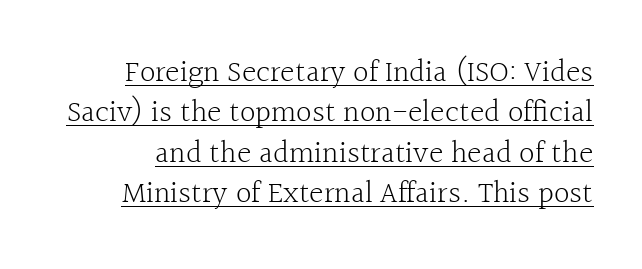
{"serif": "yes", "italic": "no", "bold": "no", "weight": "light", "width": "normal", "x_height": "medium", "monospaced": "no", "underline": "yes", "line_spacing": "normal", "line_spacing_ratio": 1.3, "letter_spacing": "normal", "letter_spacing_em": 0.0, "glyph_px": 31}
